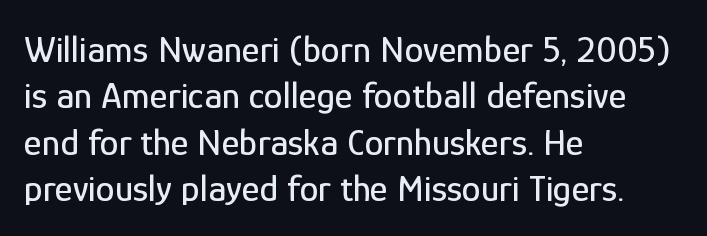
{"serif": "no", "italic": "no", "width": "condensed", "stroke_contrast": "low", "x_height": "medium", "monospaced": "no", "underline": "no", "align": "left", "line_spacing_ratio": 1.22, "letter_spacing": "normal", "letter_spacing_em": 0.0, "glyph_px": 38}
